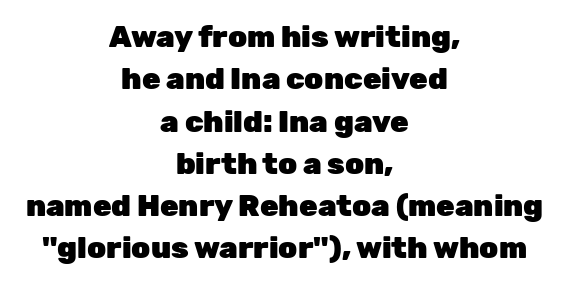
Look at the bottom of the vertical strokes: they stop flat, with no serifs. Does the leading feel generous? No, just average. How heavy is the stroke? Heavy — this is a bold. Only glyphs here, with clear space below each row. Compared with a flush-left layout, this one balances lines on the center instead. If you drew a line through each stem, it would be perfectly vertical.
